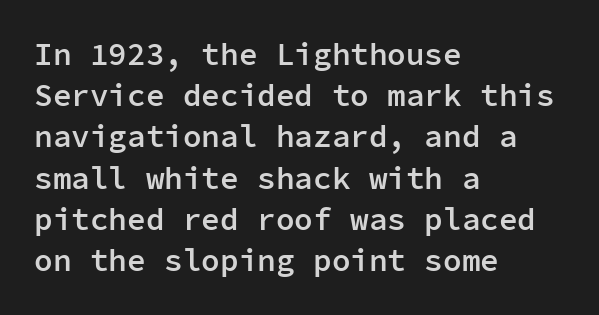
Honestly, the letter spacing is just normal — you wouldn't notice it. Posture: vertical. The space directly below the letters is spotless. A typesetter would call this monospace, since all characters share one set width.
